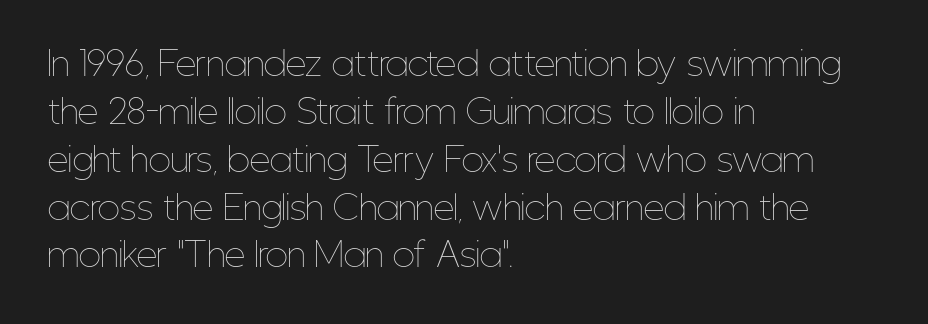
{"italic": "no", "bold": "no", "weight": "thin", "width": "condensed", "stroke_contrast": "low", "x_height": "medium", "monospaced": "no", "underline": "no", "align": "left", "line_spacing": "normal", "line_spacing_ratio": 1.45, "letter_spacing": "normal", "letter_spacing_em": 0.0, "glyph_px": 33}
